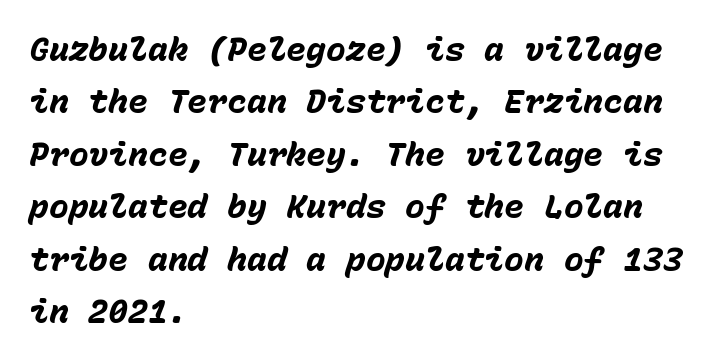
The image shows 33 px heavy type, italic (leaning right), monospaced; set left-aligned, normal line spacing (1.59x), normal letter spacing, not underlined; low stroke contrast and a medium x-height.
